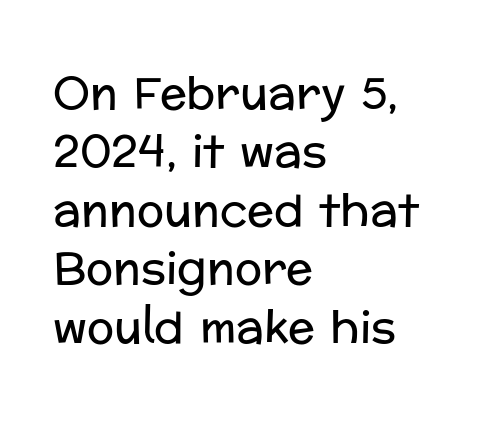
Quick note: interline space is typical. Each letter's strokes conclude bluntly, with no projecting serifs. Every character sits straight up, as roman type does. Where is the straight margin? On the left. Bold? No — there's no thickening of the strokes.
